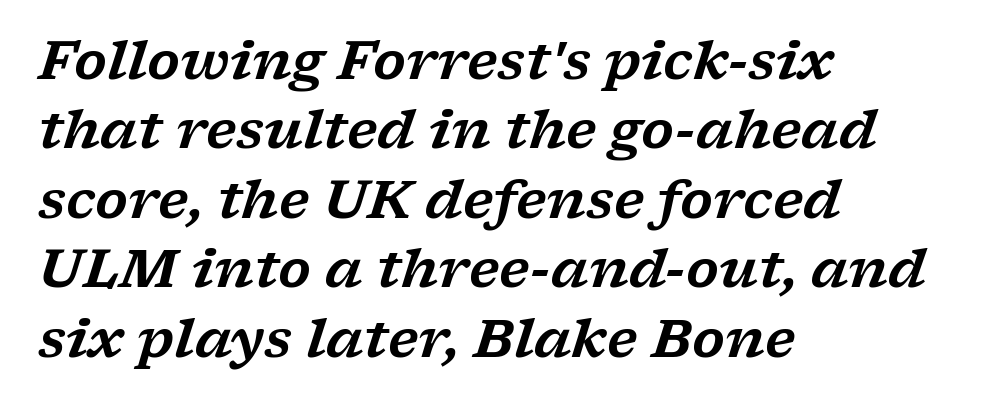
Think of a printed novel: that variable character pitch is what you see here. Every row of glyphs begins at an identical x-position on the left. Rows of type keep a routine distance in the vertical direction. These lines are composed in type with serifs. The glyphs look as if they've been sheared to an angle.
